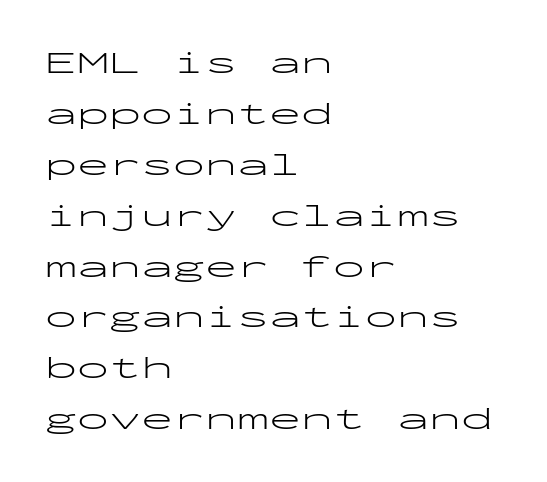
The image shows 32 px light, wide sans-serif type, upright, monospaced; set left-aligned, normal line spacing (1.59x), normal letter spacing, not underlined; low stroke contrast and a medium x-height.
